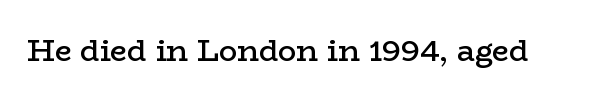
{"serif": "yes", "italic": "no", "bold": "semi", "weight": "semibold", "width": "wide", "stroke_contrast": "low", "x_height": "medium", "monospaced": "no", "underline": "no", "letter_spacing": "normal", "letter_spacing_em": 0.0, "glyph_px": 30}
